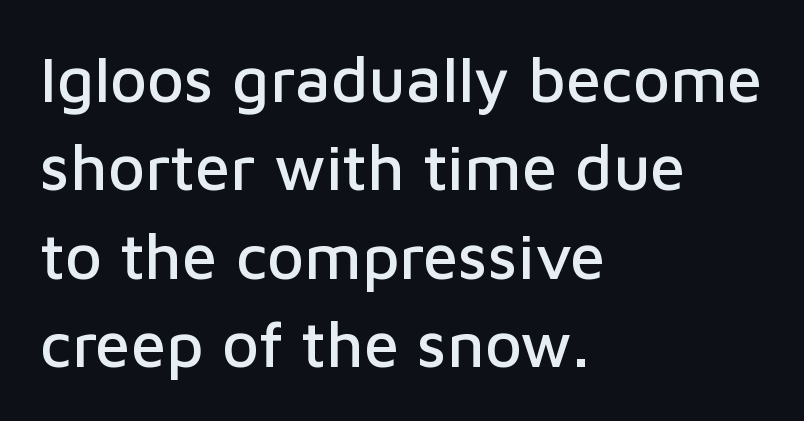
The image shows 64 px sans-serif type, upright; set left-aligned, normal line spacing (1.38x), normal letter spacing, not underlined; low stroke contrast and a medium x-height.
